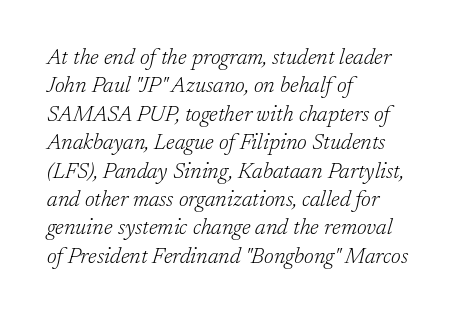
Regarding leading, the lines here are spaced in the standard way. The passage is arranged the way most books set body copy — flush left. The letters sit at their default tracking, neither squeezed nor spread. The typography opts for an oblique posture over an upright one. A bare baseline throughout the passage. Nothing heavy about these letters — not bold at all.
